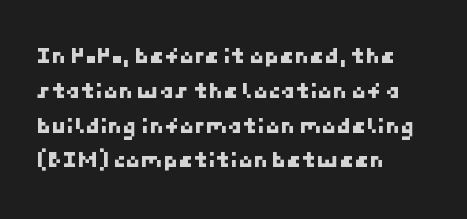
Line starts are locked; line ends wander. Does the leading feel generous? No, just average. Only glyphs here, with clear space below each row. This rendering leaves character spacing at its baseline value.
